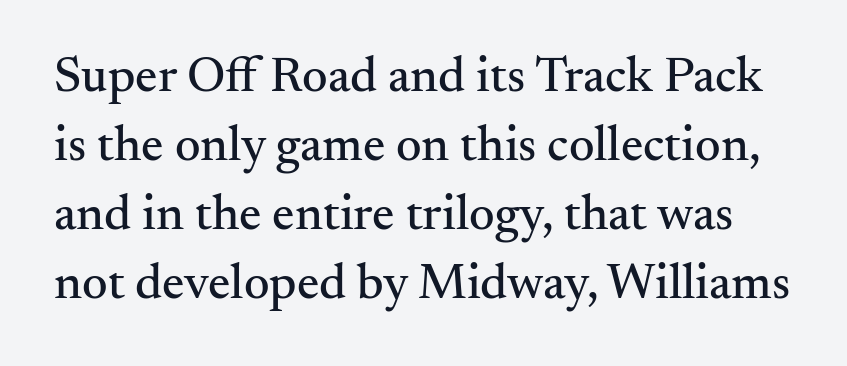
Underlining? Definitely not there. Each letter's strokes conclude with small projecting serifs. Is there much room between lines? A standard amount, neither cramped nor airy. Each word holds together tightly as a unit, with standard inter-letter gaps. Note the varied advance widths — an 'i' is clearly narrower than an 'm'.
